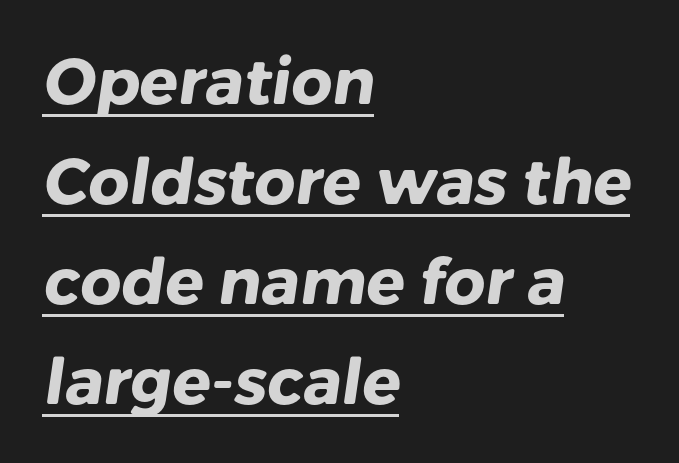
{"serif": "no", "bold": "yes", "weight": "heavy", "width": "normal", "stroke_contrast": "low", "x_height": "medium", "monospaced": "no", "underline": "yes", "align": "left", "line_spacing": "normal", "line_spacing_ratio": 1.56, "letter_spacing": "normal", "letter_spacing_em": 0.0, "glyph_px": 64}
